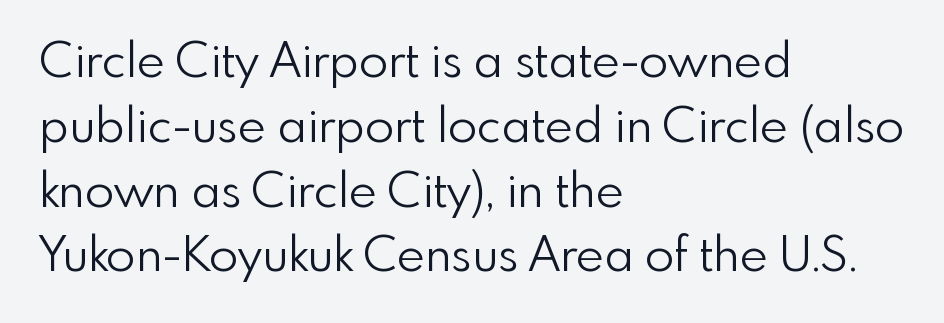
Q: Is the text bold? A: No.
Q: Is the text italic (slanted)? A: No, it is upright.
Q: Is the typeface a serif or a sans-serif typeface? A: Sans-serif.
Q: Is the text underlined? A: No.
Q: How is the paragraph aligned? A: Left-aligned.
Q: Is the spacing between letters normal or unusually wide? A: Normal.
Q: Is the spacing between lines tight, normal or loose? A: Normal.
Q: Width (condensed, normal, or wide)? A: Normal.
Q: Stroke contrast? A: Low.
Q: x-height? A: Small.
Q: Monospaced? A: No.
